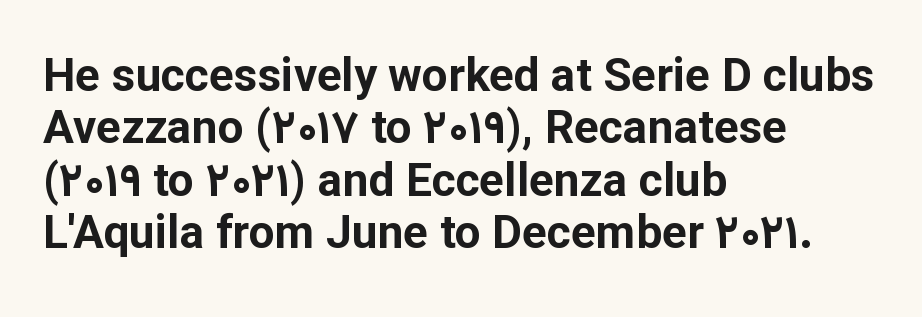
The image shows 46 px bold sans-serif type, upright; set left-aligned, tight line spacing (1.14x), normal letter spacing, not underlined; low stroke contrast and a medium x-height.
